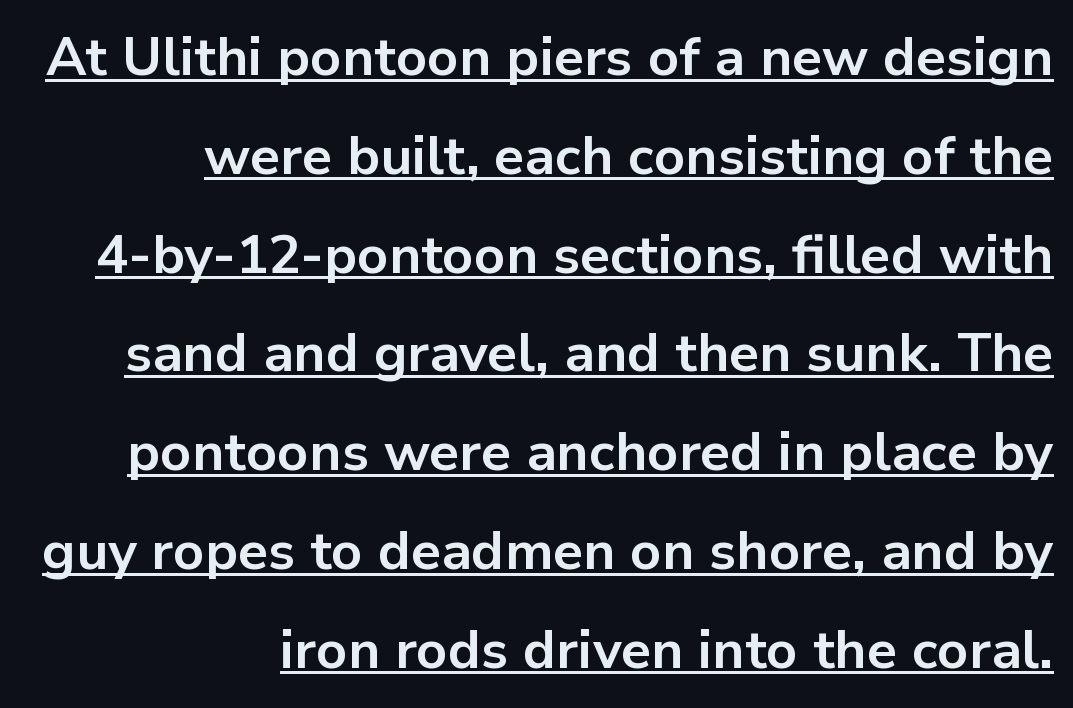
The image shows 54 px bold sans-serif type, upright; set right-aligned, line spacing 1.83x, normal letter spacing, underlined; low stroke contrast and a medium x-height.
